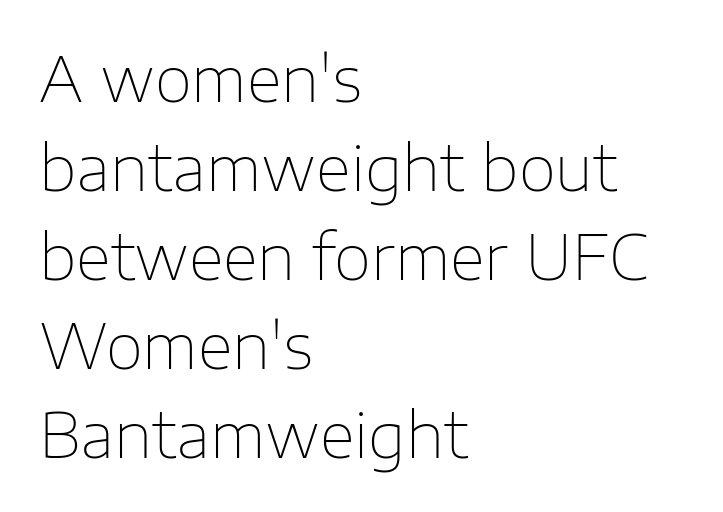
{"serif": "no", "italic": "no", "bold": "no", "weight": "thin", "width": "normal", "stroke_contrast": "low", "x_height": "medium", "monospaced": "no", "underline": "no", "align": "left", "line_spacing": "normal", "line_spacing_ratio": 1.46, "letter_spacing": "normal", "letter_spacing_em": 0.0, "glyph_px": 61}
